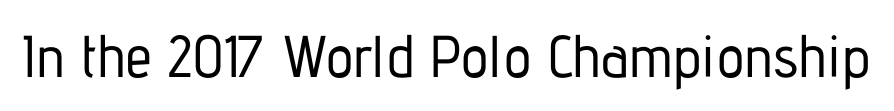
Q: Is the text italic (slanted)? A: No, it is upright.
Q: Is the typeface a serif or a sans-serif typeface? A: Sans-serif.
Q: Is the text underlined? A: No.
Q: Is the spacing between letters normal or unusually wide? A: Normal.
Q: Width (condensed, normal, or wide)? A: Condensed.
Q: Stroke contrast? A: Low.
Q: x-height? A: Medium.
Q: Monospaced? A: No.
